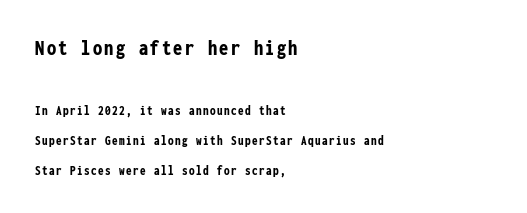
The image shows 23 px bold type, upright; set left-aligned, loose line spacing (2.12x), not underlined; the first (top) block is 1.64x larger.
